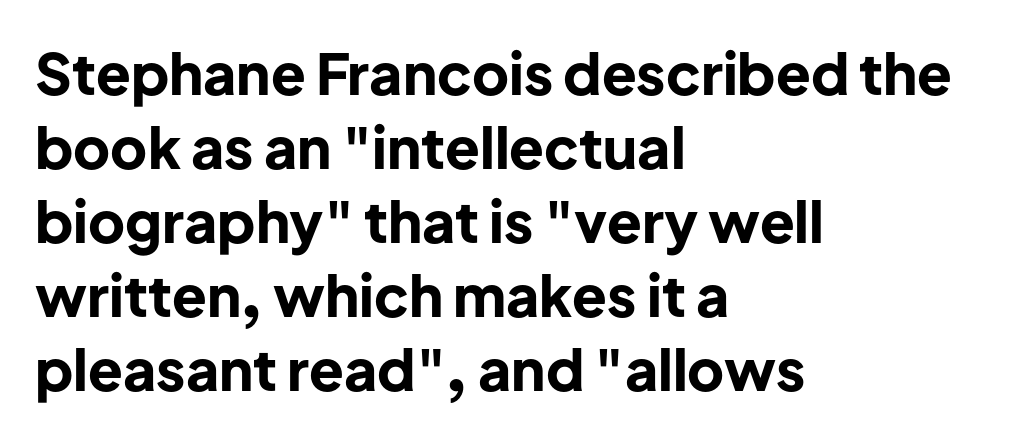
Designer's note — italics off, roman on. Here the designer chose a conventional face with non-uniform glyph widths. The zone under the glyphs is completely vacant. This rendering employs a face without finishing strokes, i.e., a sans-serif. Line beginnings align vertically; line endings do not. I'd describe the lettering as bold — thick and assertive.
